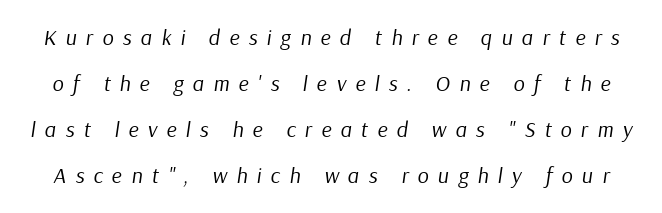
The image shows 22 px text type, italic (leaning right); set loose line spacing (2.09x), unusually wide letter spacing (+0.42 em), not underlined.
